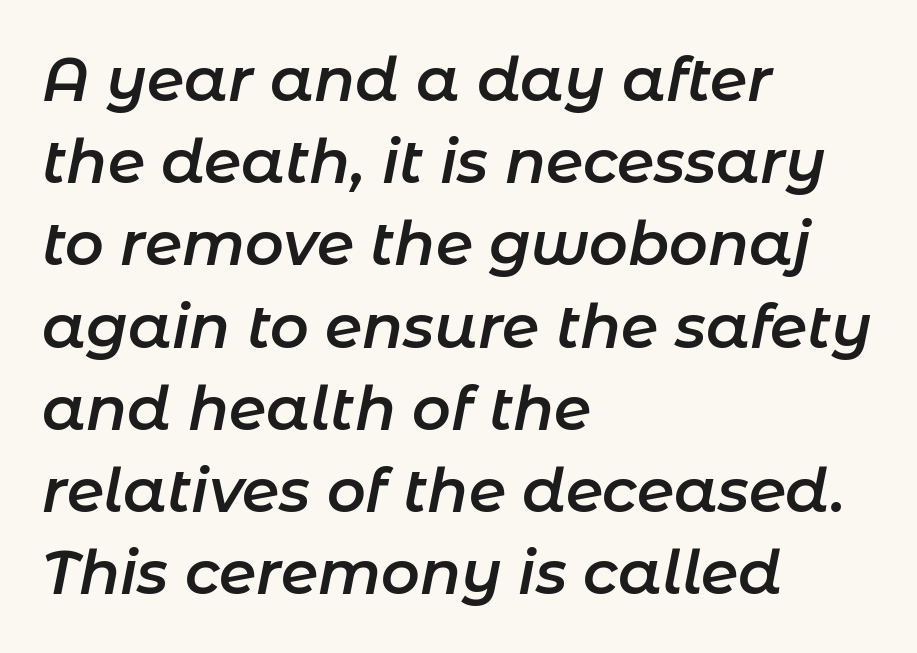
A typesetter would call this zero additional tracking. Each new line begins a customary step beneath the previous one. Where is the straight margin? On the left. The sample has been set in demibold, a notch under bold.
